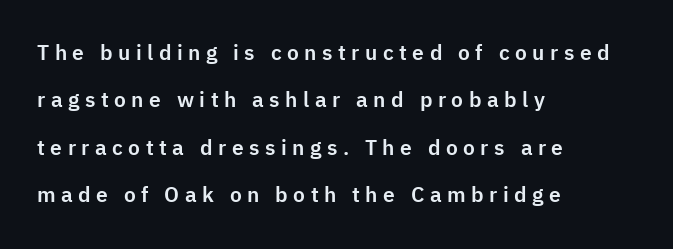
Q: Is the text italic (slanted)? A: No, it is upright.
Q: Is the text underlined? A: No.
Q: How is the paragraph aligned? A: Left-aligned.
Q: Is the spacing between letters normal or unusually wide? A: Unusually wide.
Q: Is the spacing between lines tight, normal or loose? A: Loose.
